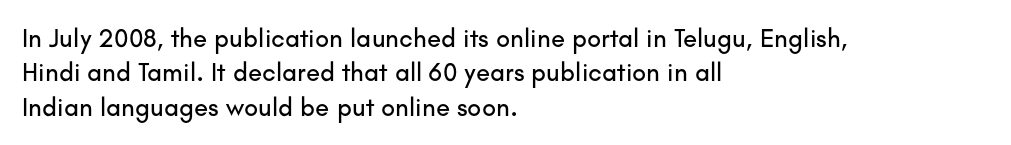
The image shows 26 px text type, upright; set left-aligned, normal line spacing (1.32x), normal letter spacing, not underlined.
